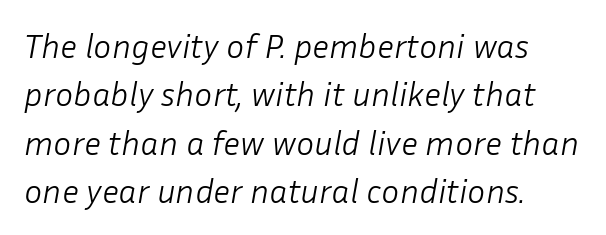
The typography opts for an oblique posture over an upright one. The rendering anchors every line to the left-hand side. Tracking here is standard; glyphs follow each other at the usual distance. Spacing verdict: proportional, widths tailored to each character. The designer left line spacing at the default. Any mark beneath the type? The region is blank.
